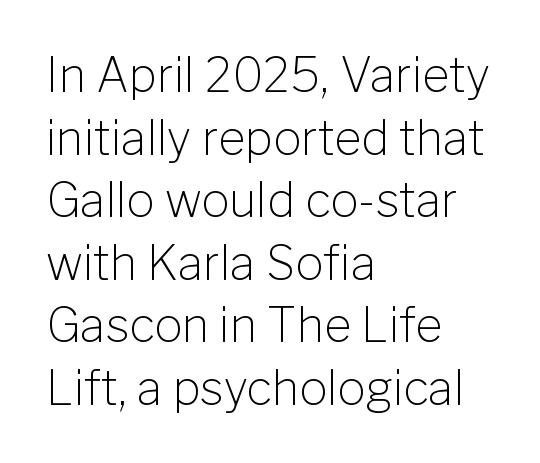
The image shows 47 px light sans-serif type, upright; set left-aligned, normal line spacing (1.33x), normal letter spacing, not underlined; low stroke contrast and a medium x-height.
